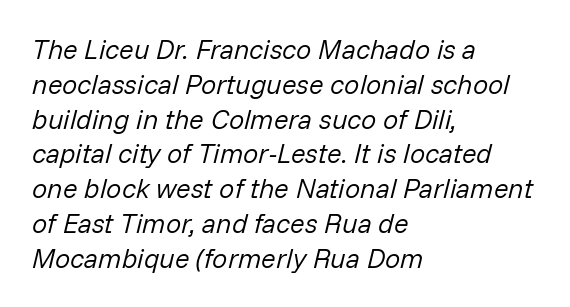
{"italic": "yes", "lean": "right", "slant_degrees": 14, "bold": "no", "underline": "no", "align": "left", "line_spacing": "normal", "line_spacing_ratio": 1.29, "letter_spacing": "normal", "letter_spacing_em": 0.0, "glyph_px": 27}
